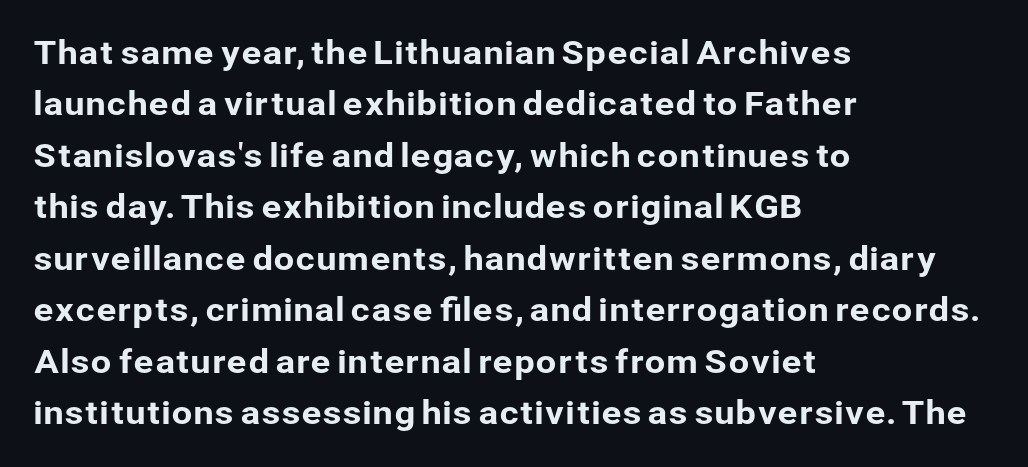
The image shows 33 px sans-serif type, upright; set left-aligned, normal line spacing (1.56x), normal letter spacing, not underlined; low stroke contrast and a medium x-height.
